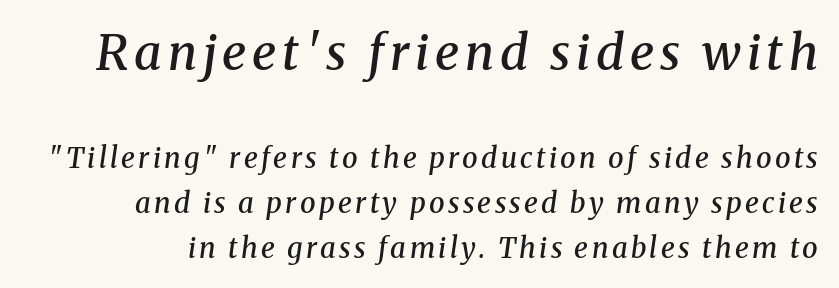
The image shows 49 px semibold serif type, italic (leaning right); set normal line spacing (1.62x), not underlined; the first (top) block is 1.75x larger; medium stroke contrast and a medium x-height.
